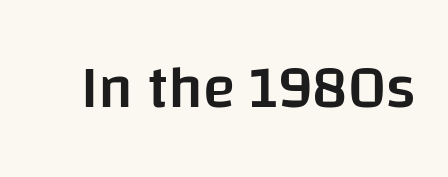
Compared with typical body copy, the letter spacing here is the same. The passage shown is not underscored anywhere. Every character sits straight up, as roman type does. Proportional: the letters do not fall into vertical columns. Bold? Not quite — semibold, heavier than regular but stopping short.
